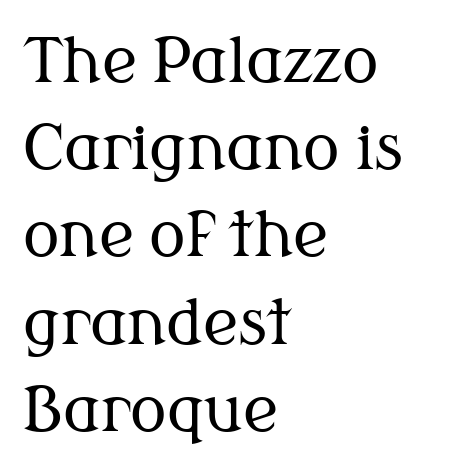
{"serif": "yes", "italic": "no", "bold": "no", "weight": "regular", "width": "normal", "stroke_contrast": "medium", "x_height": "medium", "monospaced": "no", "underline": "no", "align": "left", "line_spacing": "normal", "line_spacing_ratio": 1.43, "letter_spacing": "normal", "letter_spacing_em": 0.0, "glyph_px": 61}
